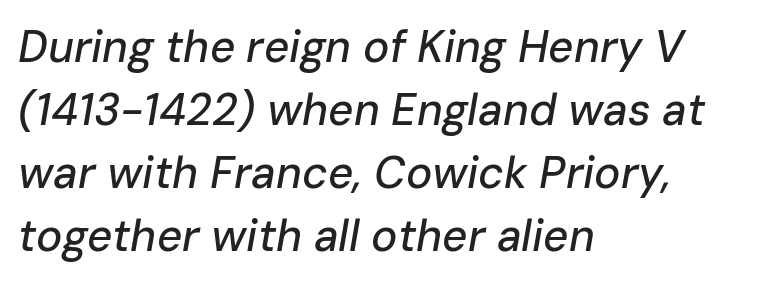
Line spacing here is normal. Observe the ordinary spacing: letters are neighbours, not strangers. Descender tails drop into unmarked territory. Italic: yes, the glyphs are oblique. These lines are rendered in a variable-pitch font. The rag falls on the right side of this text block.
